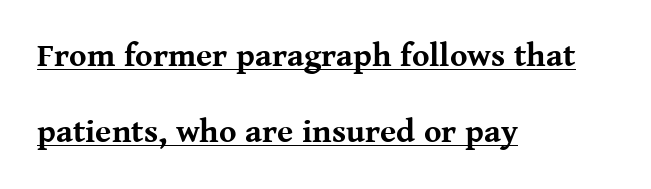
{"serif": "yes", "italic": "no", "bold": "yes", "weight": "bold", "width": "normal", "stroke_contrast": "medium", "x_height": "medium", "monospaced": "no", "underline": "yes", "align": "left", "line_spacing": "loose", "line_spacing_ratio": 2.3, "letter_spacing": "normal", "letter_spacing_em": 0.0, "glyph_px": 33}
